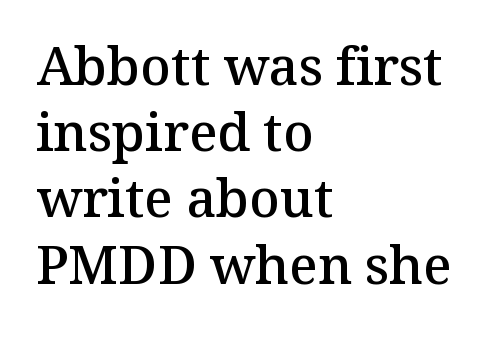
The image shows 53 px semibold serif type, upright; set left-aligned, normal line spacing (1.25x), normal letter spacing, not underlined; medium stroke contrast and a medium x-height.
